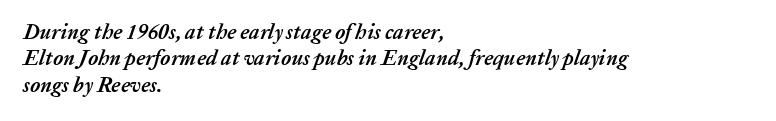
This rendering uses left alignment, leaving the right contour irregular. The leading is moderate, giving the passage an even texture. Look at the tracking — it's just the regular setting, nothing added. The letters are slanted; this is an italic face.
